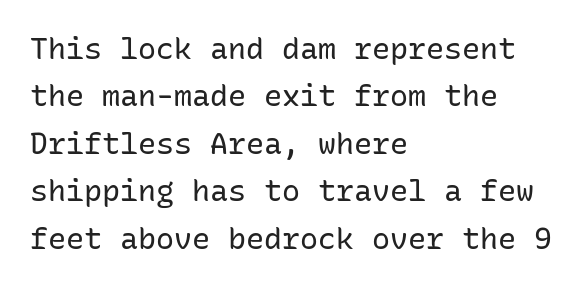
The passage is arranged the way most books set body copy — flush left. No word sits above an underline. A typesetter would mark this as roman, not italic. The typeface has the unassuming heft of standard copy or less. Monospaced: the letters line up in strict vertical columns.
